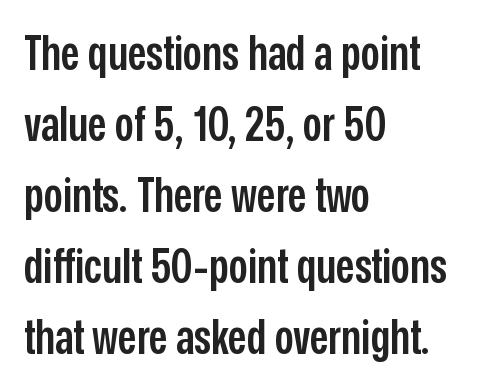
I'd call this a sans setting — the letters go barefoot. A roman cut, with each character standing at attention. Honestly, the letter spacing is just normal — you wouldn't notice it. Think of a printed novel: that variable character pitch is what you see here.
